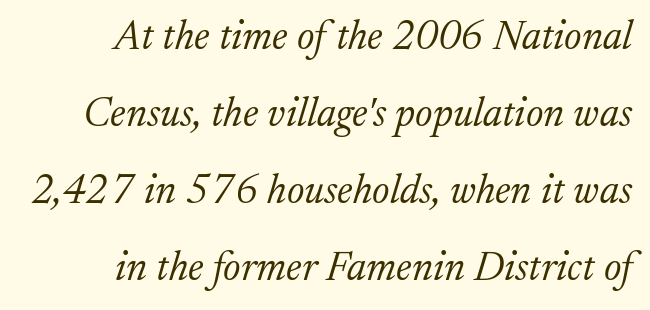
{"serif": "yes", "italic": "yes", "lean": "right", "slant_degrees": 17, "bold": "no", "weight": "light", "width": "normal", "stroke_contrast": "low", "x_height": "medium", "monospaced": "no", "underline": "no", "align": "right", "line_spacing_ratio": 1.88, "letter_spacing": "normal", "letter_spacing_em": 0.0, "glyph_px": 41}
